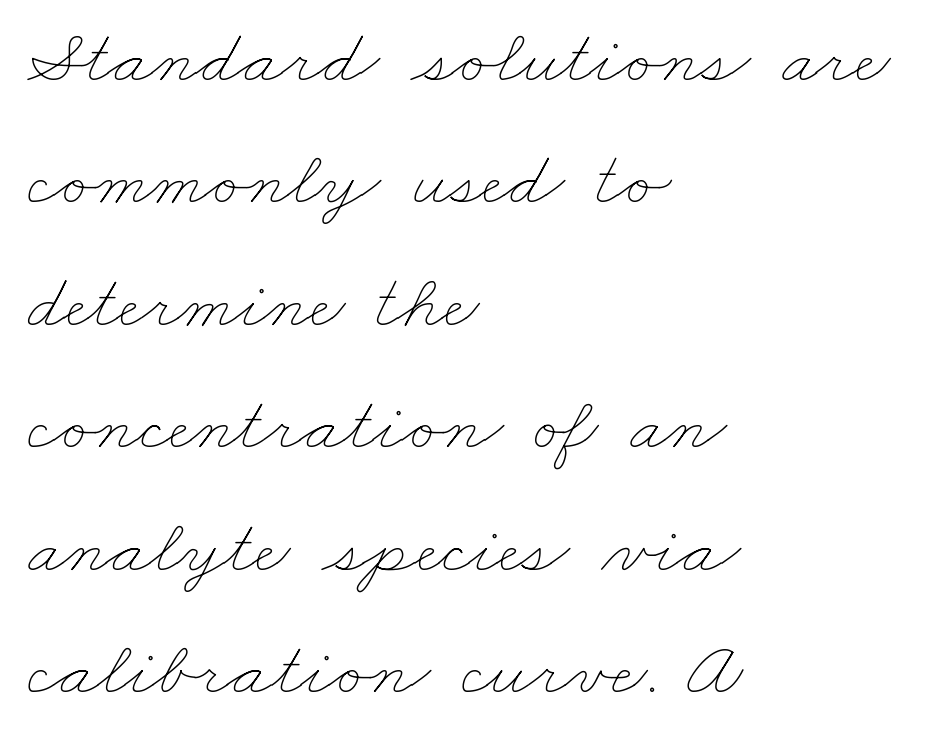
{"bold": "no", "weight": "thin", "width": "wide", "stroke_contrast": "low", "x_height": "small", "monospaced": "no", "underline": "no", "align": "left", "line_spacing": "normal", "line_spacing_ratio": 1.57, "letter_spacing": "normal", "letter_spacing_em": 0.0, "glyph_px": 78}
